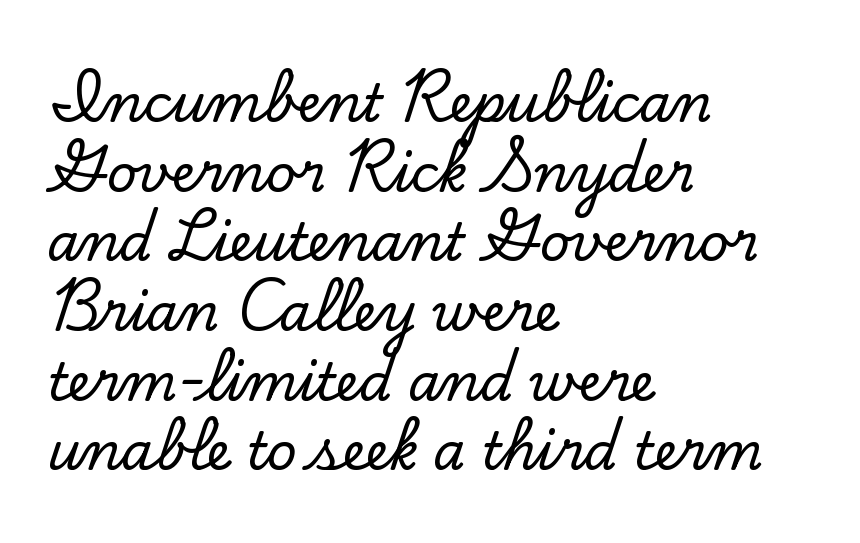
The image shows 52 px serif type; set left-aligned, normal line spacing (1.34x), normal letter spacing, not underlined; low stroke contrast and a small x-height.
